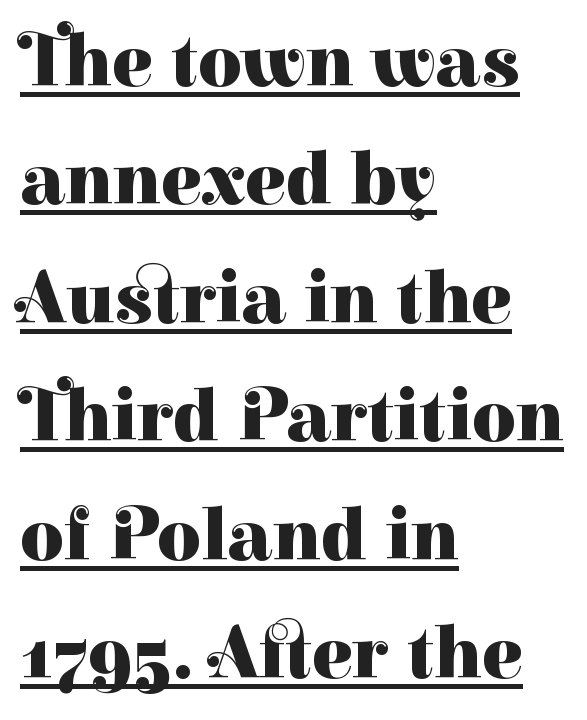
The image shows 75 px heavy serif type, upright; set left-aligned, normal line spacing (1.58x), normal letter spacing, underlined; high stroke contrast and a medium x-height.
